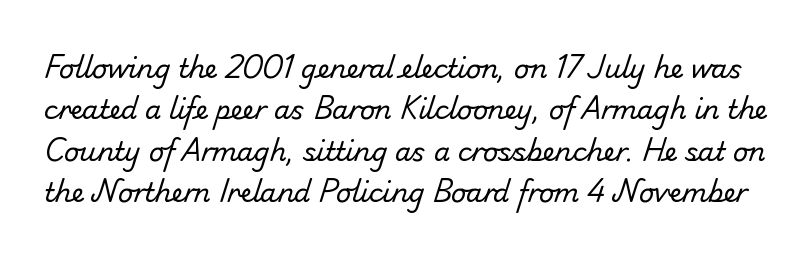
Q: Is the text bold? A: No.
Q: Is the text underlined? A: No.
Q: Is the spacing between letters normal or unusually wide? A: Normal.
Q: Is the spacing between lines tight, normal or loose? A: Normal.
